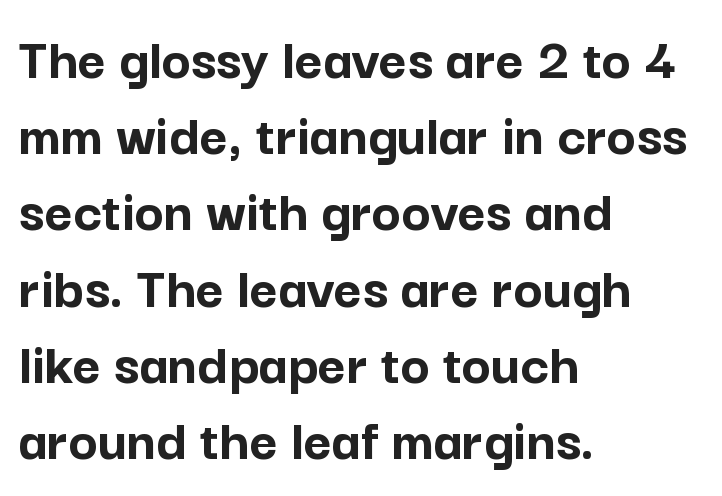
These lines are set flush left with a ragged right edge. Is the letter spacing exaggerated? No — it looks like the ordinary default. In terms of leading, this rendering sits right in the middle. Nobody drew a line under any word here. No feet cap the strokes, marking this as sans-serif type.
